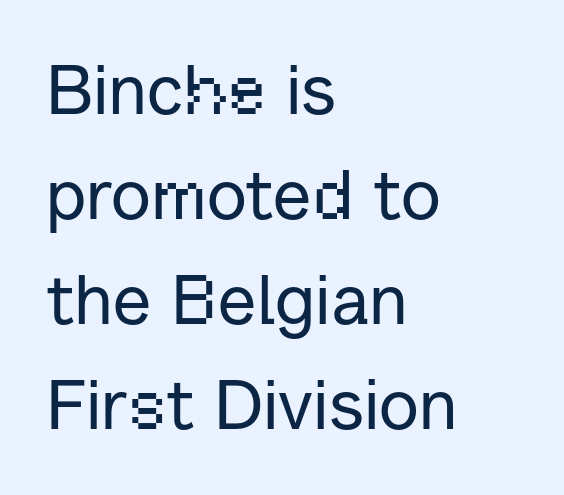
{"serif": "no", "italic": "no", "width": "normal", "stroke_contrast": "low", "x_height": "medium", "monospaced": "no", "underline": "no", "align": "left", "line_spacing": "normal", "line_spacing_ratio": 1.5, "letter_spacing": "normal", "letter_spacing_em": 0.0, "glyph_px": 70}
